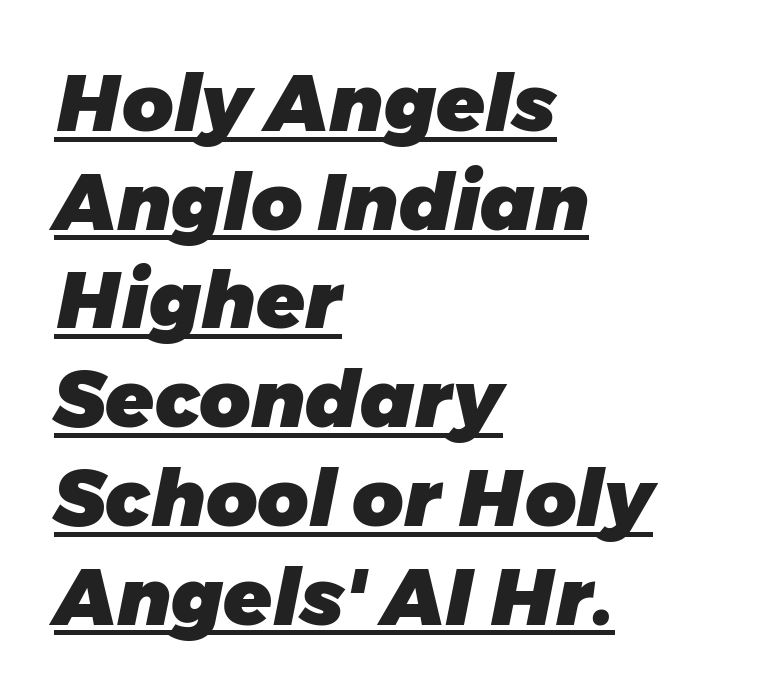
The image shows 79 px heavy type, italic (leaning right); set left-aligned, normal line spacing (1.25x), normal letter spacing, underlined; low stroke contrast and a medium x-height.
